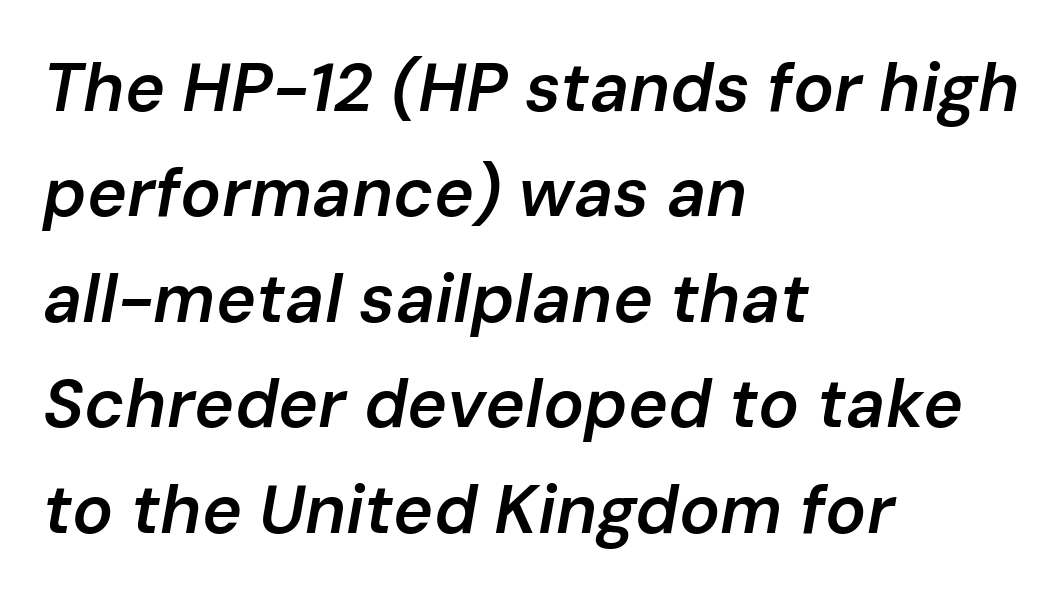
Q: Is the text bold? A: Semi-bold.
Q: Is the text italic (slanted)? A: Yes, it leans right by about 10 degrees.
Q: Is the text underlined? A: No.
Q: How is the paragraph aligned? A: Left-aligned.
Q: Is the spacing between letters normal or unusually wide? A: Normal.
Q: Is the spacing between lines tight, normal or loose? A: Normal.
Q: Width (condensed, normal, or wide)? A: Normal.
Q: Stroke contrast? A: Low.
Q: x-height? A: Medium.
Q: Monospaced? A: No.
